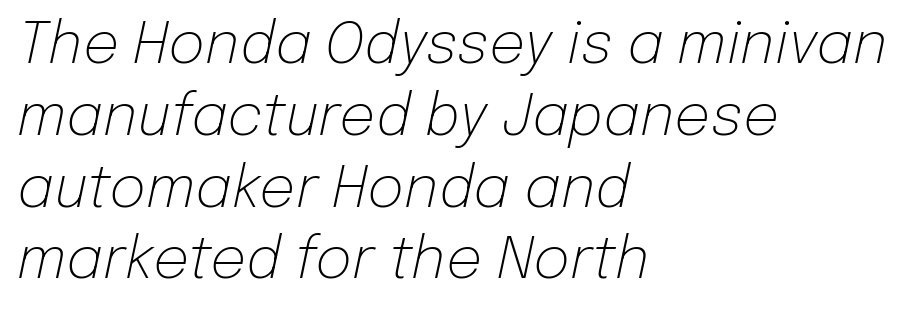
The weight would be labelled regular, book, light, or lighter still. The block of text has a typical density, with ordinary space between rows. The letters advance in unequal steps, a hallmark of proportional type. Style check: oblique. The area under the type is left untouched.
